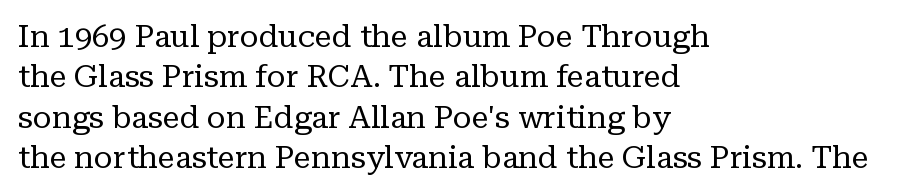
The image shows 31 px regular-weight serif type, upright; set left-aligned, normal line spacing (1.3x), normal letter spacing, not underlined; low stroke contrast and a medium x-height.
